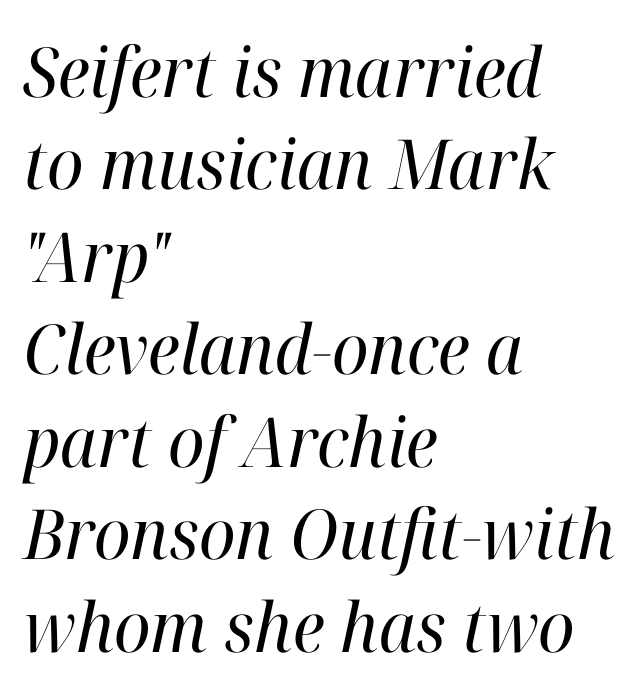
Would a proofreader flag this as italicized? Yes. Stem width sits at or under what a default text font uses. Layout note: lines flush left. Descenders hang freely into open space. The face used here is proportionally spaced, like ordinary book or web type.
